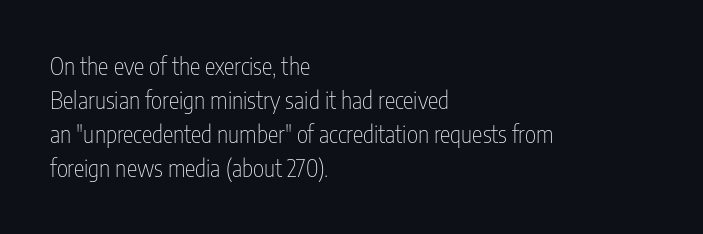
Q: Is the text bold? A: No.
Q: Is the text italic (slanted)? A: No, it is upright.
Q: Is the text underlined? A: No.
Q: How is the paragraph aligned? A: Left-aligned.
Q: Is the spacing between letters normal or unusually wide? A: Normal.
Q: Is the spacing between lines tight, normal or loose? A: Normal.
